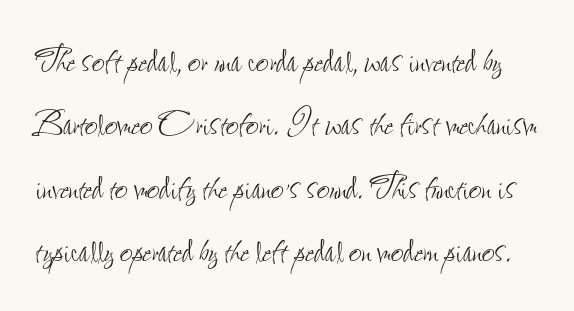
{"bold": "no", "weight": "thin", "width": "condensed", "stroke_contrast": "low", "x_height": "small", "monospaced": "no", "underline": "no", "line_spacing": "normal", "line_spacing_ratio": 1.41, "letter_spacing": "normal", "letter_spacing_em": 0.0, "glyph_px": 45}
